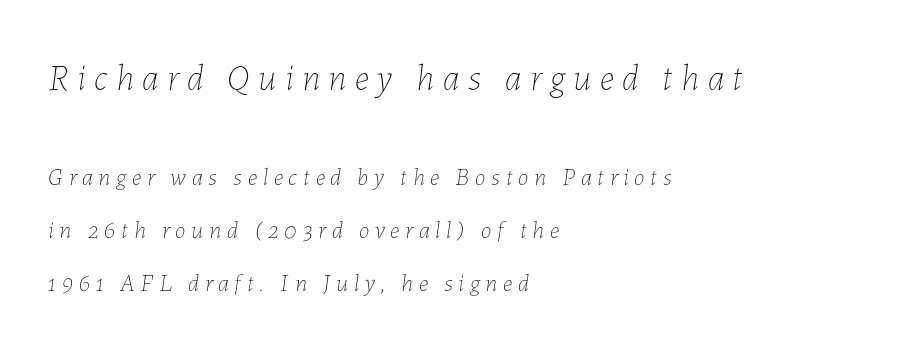
Q: Is the text bold? A: No.
Q: Is the text italic (slanted)? A: Yes, it leans right by about 7 degrees.
Q: Is the text underlined? A: No.
Q: How is the paragraph aligned? A: Left-aligned.
Q: Is the spacing between letters normal or unusually wide? A: Unusually wide.
Q: Is the spacing between lines tight, normal or loose? A: Loose.
Q: Which block of text is set in a larger size, the first (top) or the second (bottom)? A: The first (top) one.
Q: Width (condensed, normal, or wide)? A: Normal.
Q: Stroke contrast? A: Low.
Q: x-height? A: Medium.
Q: Monospaced? A: No.
